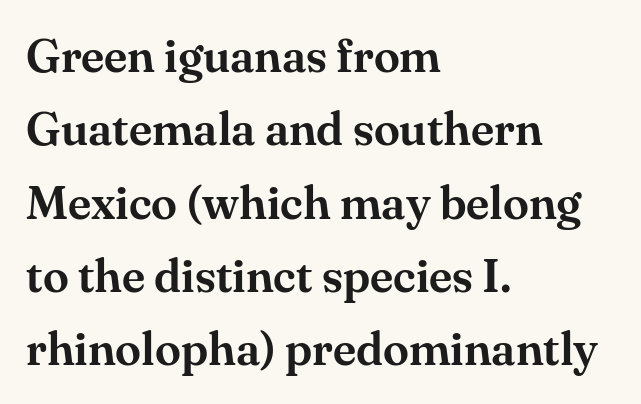
The passage shown has conventional tracking throughout. This sample is left-justified, so line endings fall wherever the words run out. Ascenders rise straight up at ninety degrees. Anything drawn beneath the words? Only blank space. Old-style or modern, the face here clearly has serifs.
